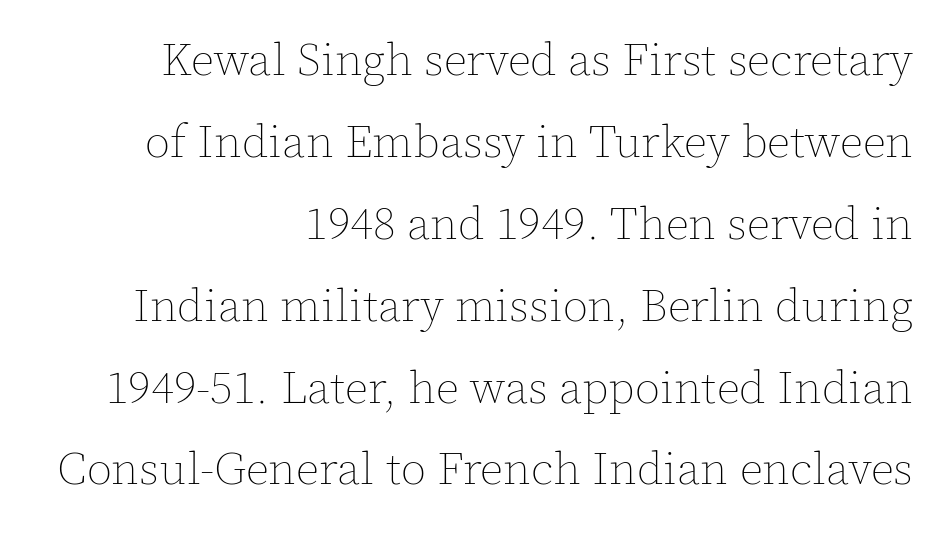
{"italic": "no", "bold": "no", "weight": "thin", "width": "normal", "x_height": "medium", "monospaced": "no", "underline": "no", "align": "right", "line_spacing_ratio": 1.78, "letter_spacing": "normal", "letter_spacing_em": 0.0, "glyph_px": 46}
